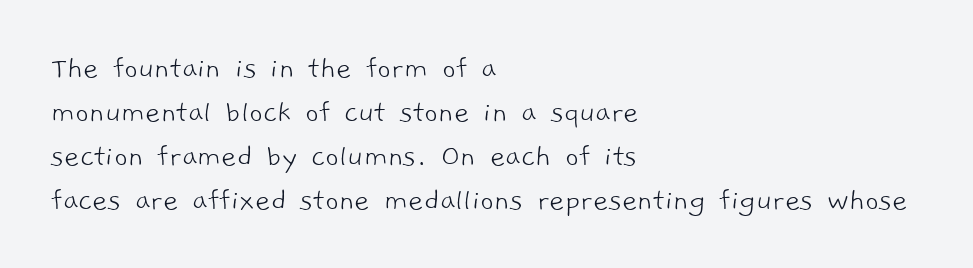
Notice how the passage keeps a crisp vertical edge on the left only. The typesetting does not lean heavy: it is not bold. The designer went with a sans here, leaving each stem footless. Anything drawn beneath the words? Only blank space. A typesetter would call this proportional, since set widths differ per character.
